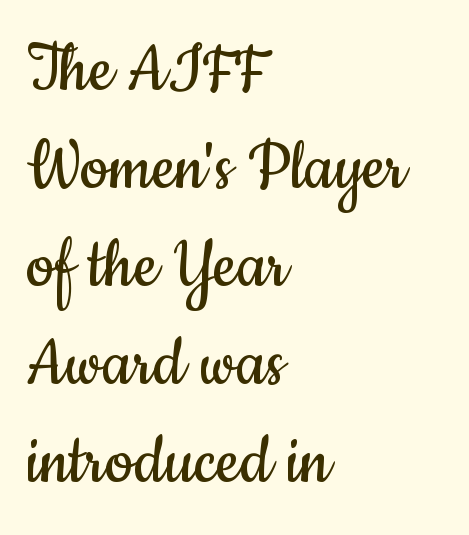
{"serif": "no", "bold": "no", "weight": "regular", "width": "condensed", "stroke_contrast": "low", "x_height": "small", "monospaced": "no", "underline": "no", "align": "left", "line_spacing_ratio": 1.24, "letter_spacing": "normal", "letter_spacing_em": 0.0, "glyph_px": 79}
